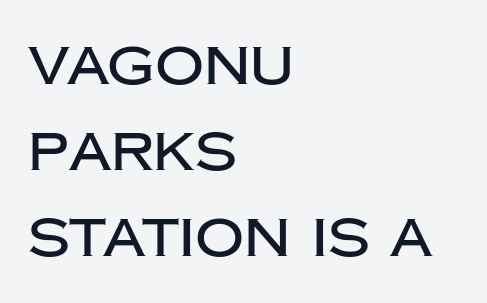
In terms of letterspacing, this is plain default setting. Quick note: not italic, upright. Layout note: lines flush left. Varying glyph widths throughout — classic text-font behaviour. Note: no serifs on the glyphs.
